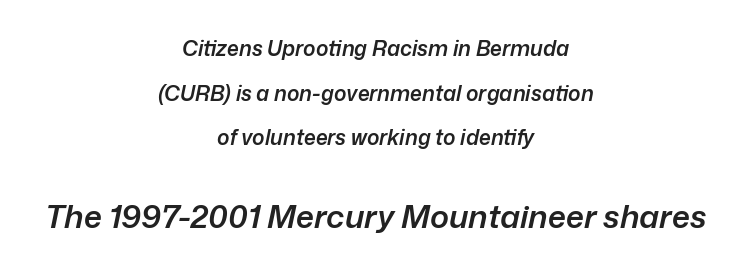
Check under the words: just untouched page. Where is the straight margin? There isn't one; the lines are centered. Does the leading feel generous? Absolutely, it's lavish. The face used here is rendered with its standard letterfit. Whoever set this made the second block the dominant, larger element.
